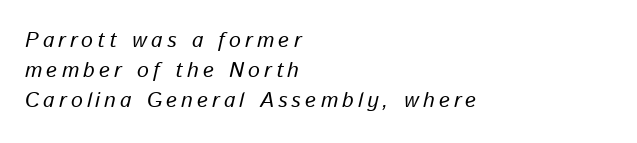
These lines are set flush left with a ragged right edge. Honestly, the letter spacing is so wide it's the main thing you notice. Rule under the text: the space is simply empty. The rendering applies a slant to the glyphs. A normal amount of white space separates one row of letters from the next.
